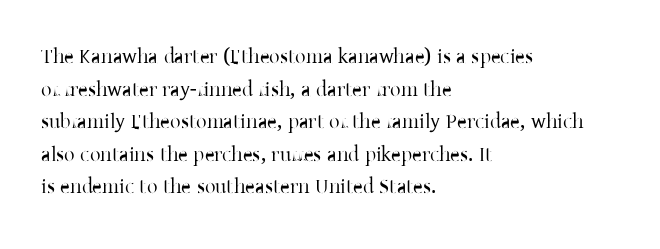
{"italic": "no", "bold": "no", "underline": "no", "align": "left", "line_spacing": "normal", "line_spacing_ratio": 1.55, "letter_spacing": "normal", "letter_spacing_em": 0.0, "glyph_px": 21}
